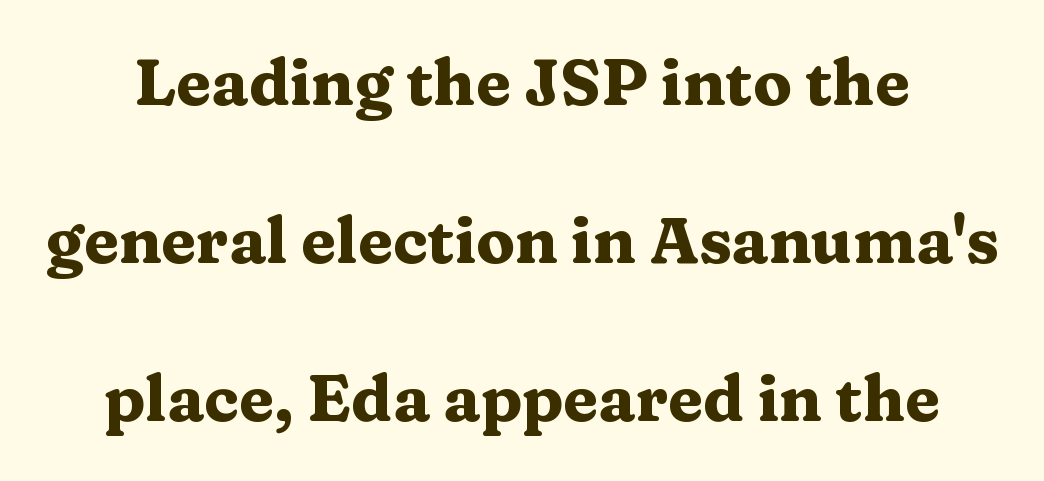
{"serif": "yes", "italic": "no", "bold": "yes", "weight": "heavy", "width": "wide", "stroke_contrast": "medium", "x_height": "medium", "monospaced": "no", "underline": "no", "line_spacing": "loose", "line_spacing_ratio": 2.47, "letter_spacing": "normal", "letter_spacing_em": 0.0, "glyph_px": 64}
